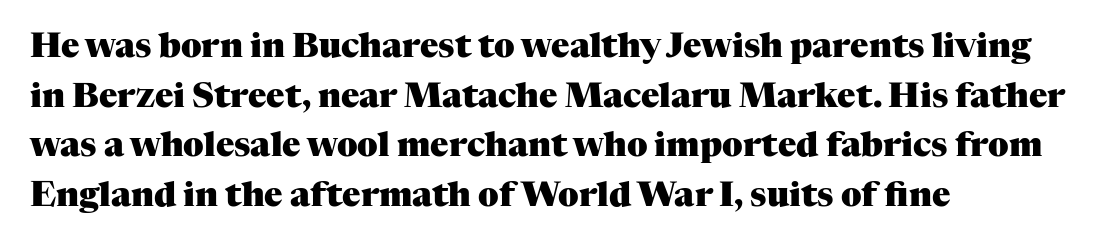
The image shows 34 px heavy serif type, upright; set left-aligned, normal line spacing (1.46x), normal letter spacing, not underlined; medium stroke contrast and a medium x-height.
